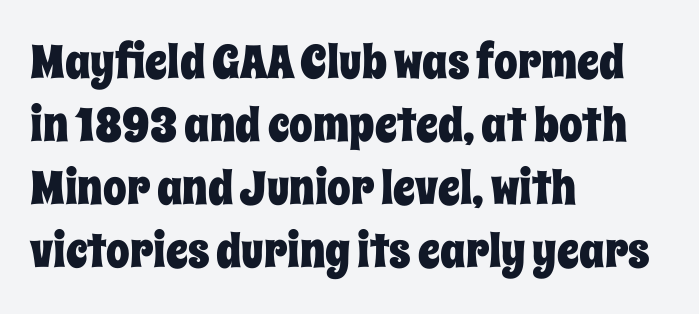
Q: Is the text italic (slanted)? A: No, it is upright.
Q: Is the text underlined? A: No.
Q: How is the paragraph aligned? A: Left-aligned.
Q: Is the spacing between letters normal or unusually wide? A: Normal.
Q: Is the spacing between lines tight, normal or loose? A: Normal.
Q: Width (condensed, normal, or wide)? A: Condensed.
Q: Stroke contrast? A: Low.
Q: x-height? A: Large.
Q: Monospaced? A: No.
